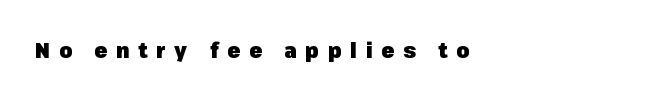
{"italic": "no", "bold": "yes", "underline": "no", "align": "left", "letter_spacing": "wide", "letter_spacing_em": 0.42, "glyph_px": 21}
